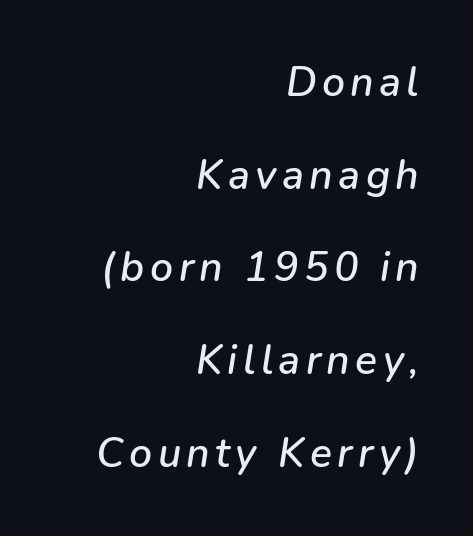
The image shows 41 px text type, italic (leaning right); set right-aligned, loose line spacing (2.26x), not underlined; low stroke contrast and a medium x-height.
